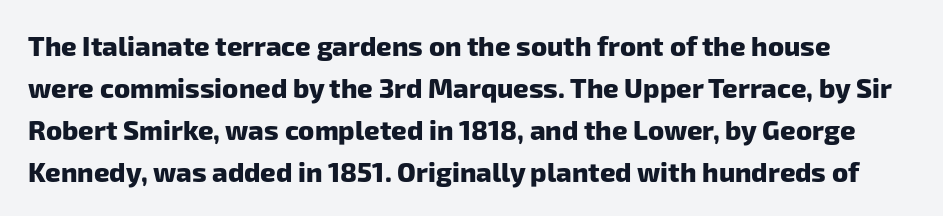
Q: Is the text bold? A: Yes.
Q: Is the text underlined? A: No.
Q: Is the spacing between letters normal or unusually wide? A: Normal.
Q: Is the spacing between lines tight, normal or loose? A: Normal.
